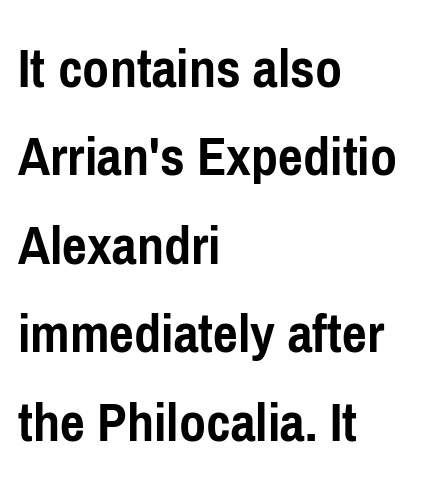
Q: Is the text bold? A: Yes.
Q: Is the text italic (slanted)? A: No, it is upright.
Q: Is the typeface a serif or a sans-serif typeface? A: Sans-serif.
Q: Is the text underlined? A: No.
Q: How is the paragraph aligned? A: Left-aligned.
Q: Is the spacing between letters normal or unusually wide? A: Normal.
Q: Is the spacing between lines tight, normal or loose? A: Normal.
Q: Width (condensed, normal, or wide)? A: Condensed.
Q: Stroke contrast? A: Low.
Q: x-height? A: Medium.
Q: Monospaced? A: No.
